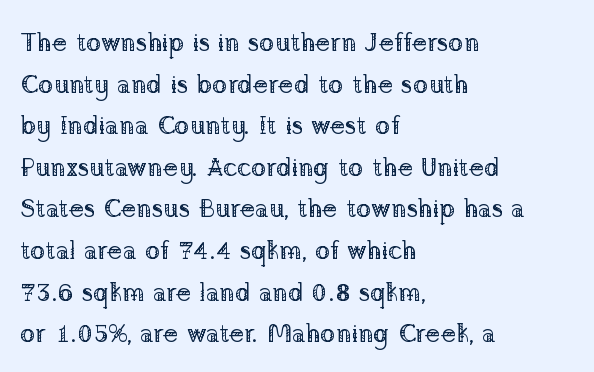
Rule under the text: the space is simply empty. One-word summary of the alignment: left. Stroke thickness stays within the range of a standard reading face or lighter. Rows of type keep a routine distance in the vertical direction. Ascenders rise straight up at ninety degrees. The tracking reads as untouched default to a designer's eye.
